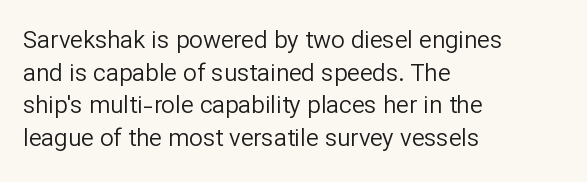
Plain, unruled lines of type. Ordinary non-slanted type is in use. Does extra space separate the letters? No, they use regular spacing. This is not heavy type; no bold has been used. These lines sit exactly where default settings would place them. Reading down the block, your eye returns to a fixed left position each line.
